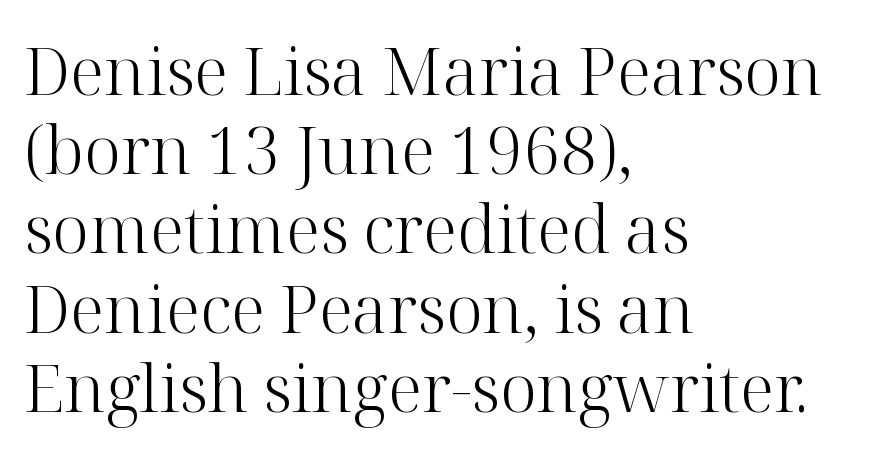
The image shows 66 px light serif type, upright; set left-aligned, line spacing 1.2x, normal letter spacing, not underlined; high stroke contrast and a medium x-height.
